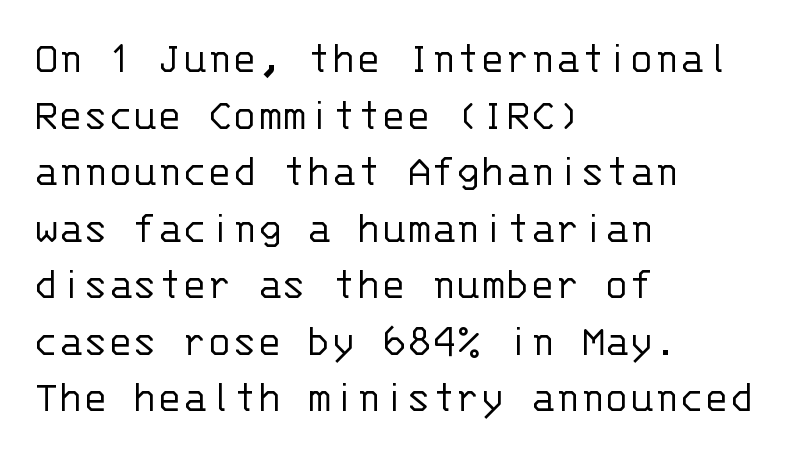
{"serif": "no", "italic": "no", "bold": "no", "weight": "light", "width": "normal", "stroke_contrast": "low", "x_height": "large", "monospaced": "yes", "underline": "no", "align": "left", "line_spacing_ratio": 1.23, "letter_spacing": "normal", "letter_spacing_em": 0.0, "glyph_px": 46}
